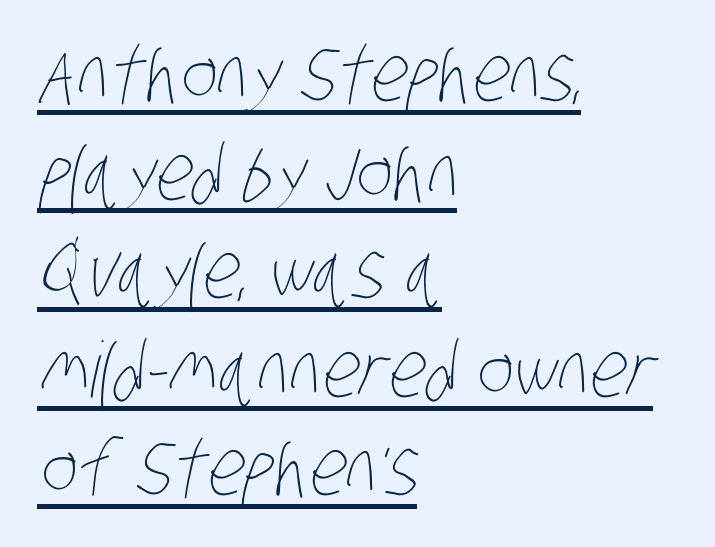
Each letter keeps its own natural width here, so spacing adapts to shape. Students, observe the line beneath the letters — that is underlining. Successive baselines arrive at the customary interval. These lines are set flush left with a ragged right edge.
